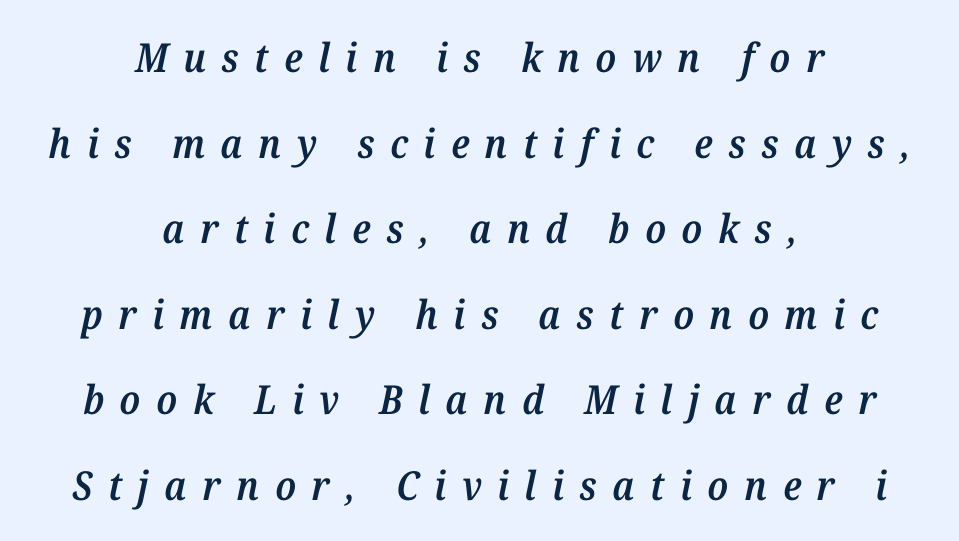
{"serif": "yes", "italic": "yes", "lean": "right", "slant_degrees": 12, "bold": "semi", "weight": "semibold", "width": "normal", "stroke_contrast": "medium", "x_height": "medium", "monospaced": "no", "underline": "no", "align": "center", "line_spacing": "loose", "line_spacing_ratio": 2.14, "letter_spacing": "wide", "letter_spacing_em": 0.39, "glyph_px": 40}
